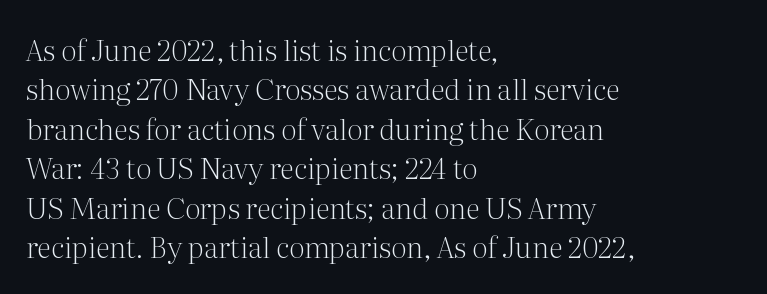
The image shows 29 px light serif type, upright; set left-aligned, normal line spacing (1.36x), normal letter spacing, not underlined; medium stroke contrast and a medium x-height.
